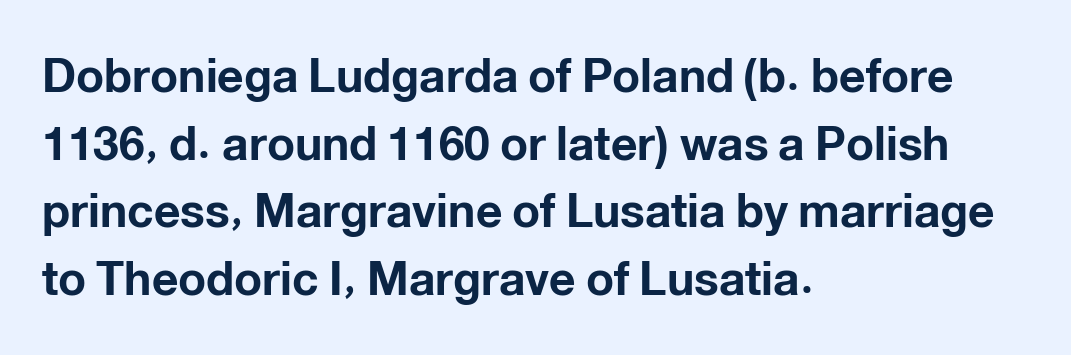
{"serif": "no", "italic": "no", "bold": "yes", "weight": "bold", "width": "normal", "stroke_contrast": "low", "x_height": "medium", "monospaced": "no", "underline": "no", "align": "left", "line_spacing": "normal", "line_spacing_ratio": 1.47, "letter_spacing": "normal", "letter_spacing_em": 0.0, "glyph_px": 46}
